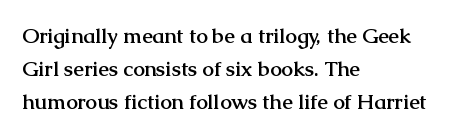
The image shows 21 px bold type, upright; set left-aligned, normal line spacing (1.58x), normal letter spacing, not underlined.
